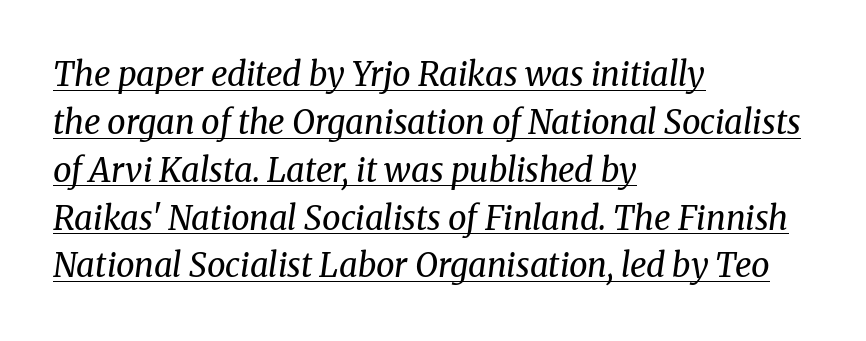
{"serif": "yes", "italic": "yes", "lean": "right", "slant_degrees": 8, "bold": "no", "weight": "regular", "width": "normal", "stroke_contrast": "medium", "x_height": "medium", "monospaced": "no", "underline": "yes", "align": "left", "line_spacing": "normal", "line_spacing_ratio": 1.45, "letter_spacing": "normal", "letter_spacing_em": 0.0, "glyph_px": 33}
